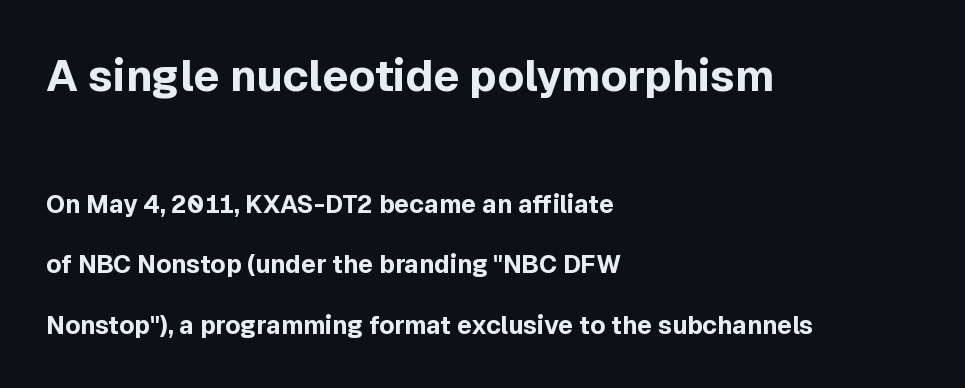
{"serif": "no", "italic": "no", "bold": "yes", "weight": "bold", "width": "normal", "x_height": "medium", "monospaced": "no", "underline": "no", "align": "left", "line_spacing": "loose", "line_spacing_ratio": 2.41, "letter_spacing": "normal", "letter_spacing_em": 0.0, "larger_block": "first", "size_ratio": 1.76, "glyph_px": 44}
